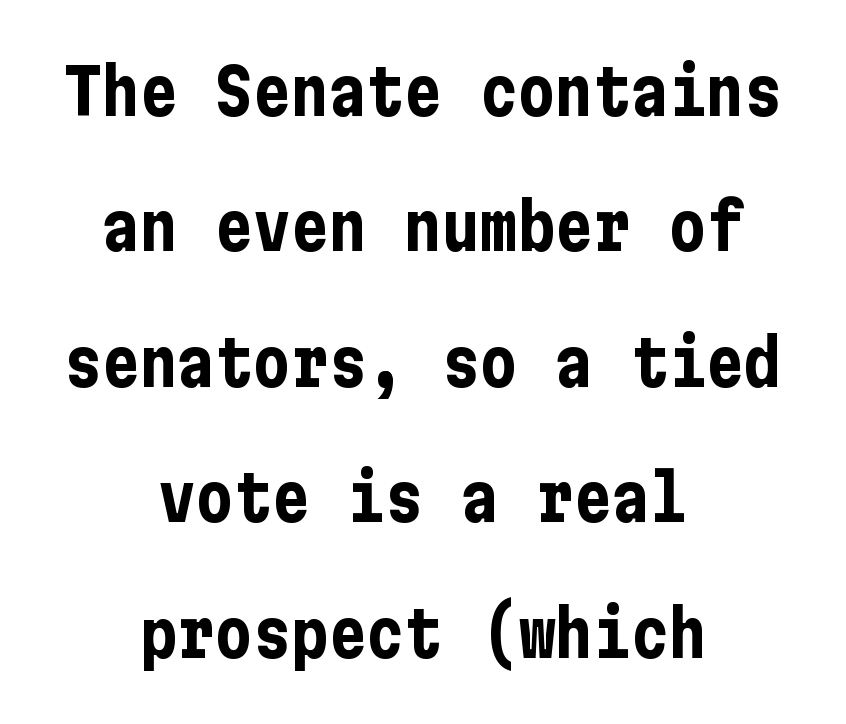
The text was rendered using a sans face with plain stroke endings. The zone under the glyphs is completely vacant. The designer dialed line spacing up above the default. A centered setting, common on invitations and titles, is used for this passage.
